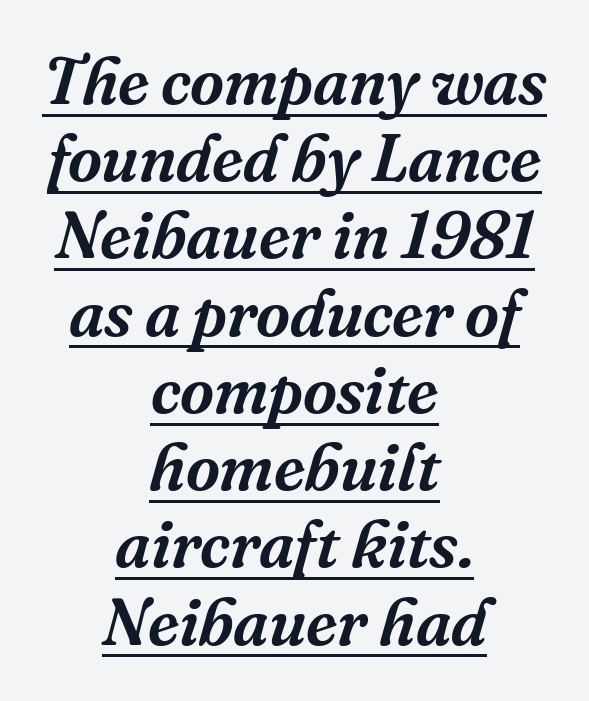
Q: Is the text italic (slanted)? A: Yes, it leans right by about 16 degrees.
Q: Is the typeface a serif or a sans-serif typeface? A: Serif.
Q: Is the text underlined? A: Yes.
Q: How is the paragraph aligned? A: Centered.
Q: Is the spacing between letters normal or unusually wide? A: Normal.
Q: Width (condensed, normal, or wide)? A: Normal.
Q: Stroke contrast? A: Medium.
Q: x-height? A: Medium.
Q: Monospaced? A: No.
